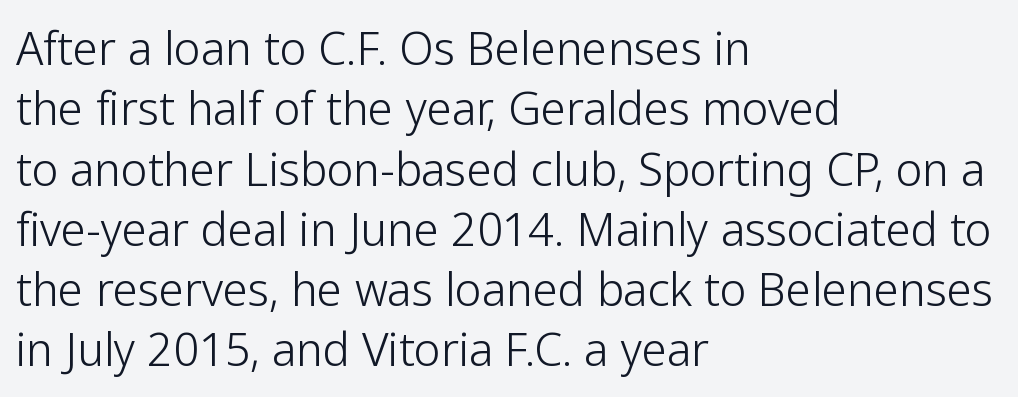
Q: Is the text bold? A: No.
Q: Is the text italic (slanted)? A: No, it is upright.
Q: Is the typeface a serif or a sans-serif typeface? A: Sans-serif.
Q: Is the text underlined? A: No.
Q: How is the paragraph aligned? A: Left-aligned.
Q: Is the spacing between letters normal or unusually wide? A: Normal.
Q: Is the spacing between lines tight, normal or loose? A: Normal.
Q: Width (condensed, normal, or wide)? A: Normal.
Q: Stroke contrast? A: Low.
Q: x-height? A: Medium.
Q: Monospaced? A: No.
